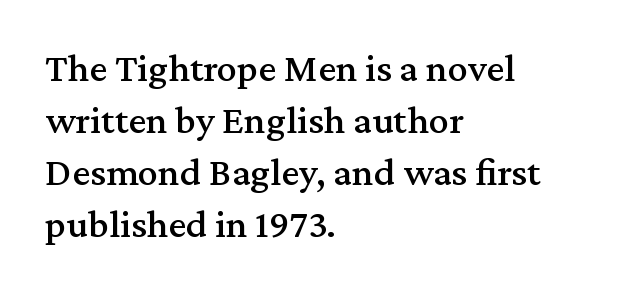
Where is the straight margin? On the left. Old-style or modern, the face here clearly has serifs. Here the designer chose a conventional face with non-uniform glyph widths. Italic: no, the glyphs are upright roman. The passage shown has conventional tracking throughout.
